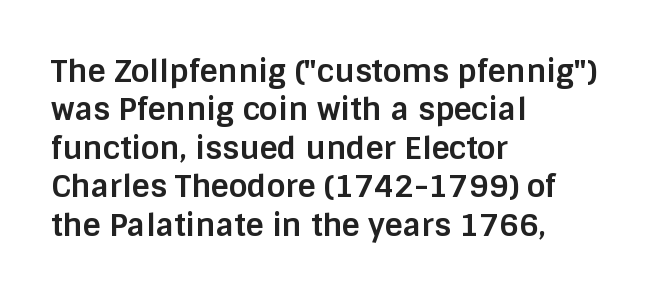
{"serif": "no", "italic": "no", "bold": "yes", "weight": "bold", "width": "normal", "stroke_contrast": "low", "x_height": "large", "monospaced": "no", "underline": "no", "align": "left", "line_spacing_ratio": 1.24, "letter_spacing": "normal", "letter_spacing_em": 0.0, "glyph_px": 31}
